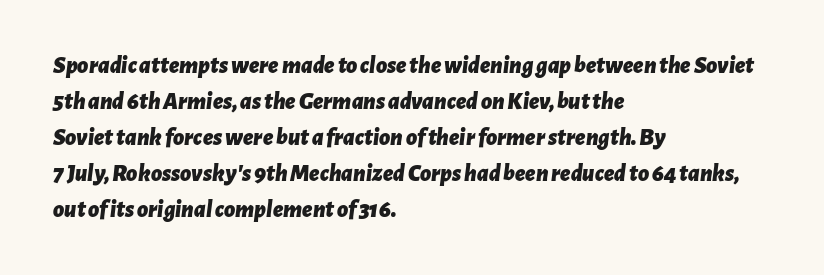
Q: Is the text bold? A: Yes.
Q: Is the text italic (slanted)? A: Yes, it leans right by about 7 degrees.
Q: Is the text underlined? A: No.
Q: How is the paragraph aligned? A: Left-aligned.
Q: Is the spacing between letters normal or unusually wide? A: Normal.
Q: Is the spacing between lines tight, normal or loose? A: Normal.
